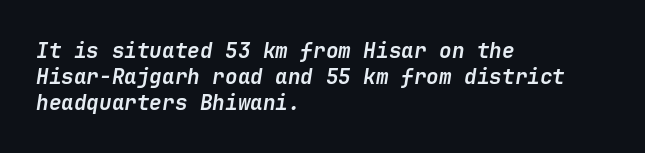
Q: Is the text bold? A: Yes.
Q: Is the text italic (slanted)? A: Yes, it leans right by about 9 degrees.
Q: Is the text underlined? A: No.
Q: How is the paragraph aligned? A: Left-aligned.
Q: Is the spacing between letters normal or unusually wide? A: Normal.
